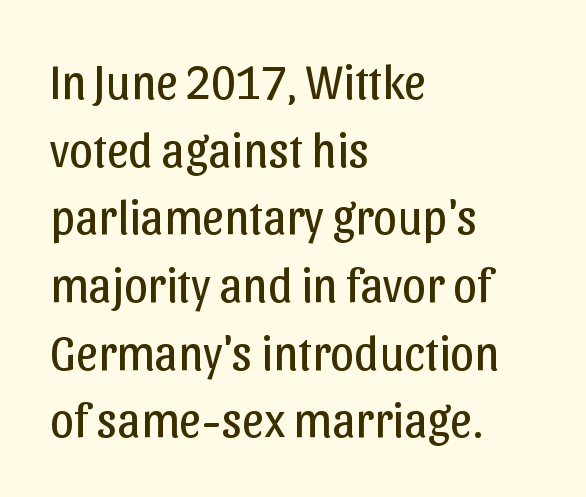
Where is the straight margin? On the left. Students, observe: this is what conventionally led text looks like. Unlike italic type, these characters show no tilt at all. Stroke mass is kept to a normal reading level or below.
